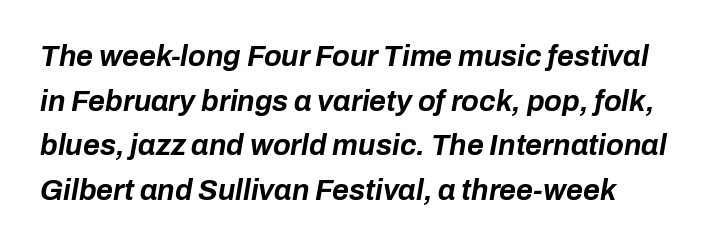
Slanted lettering throughout. Glyph-to-glyph distance matches everyday printed text. The passage shown is typed in a proportional face where columns would drift. No word sits above an underline. The sample has been set heavy, in full bold.
